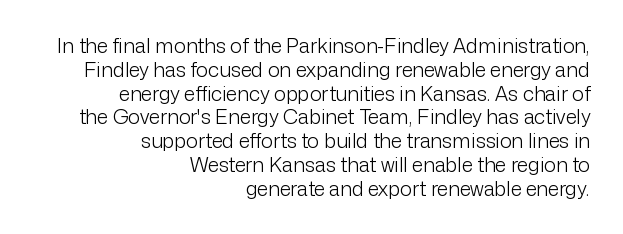
Q: Is the text bold? A: No.
Q: Is the text italic (slanted)? A: No, it is upright.
Q: Is the text underlined? A: No.
Q: How is the paragraph aligned? A: Right-aligned.
Q: Is the spacing between letters normal or unusually wide? A: Normal.
